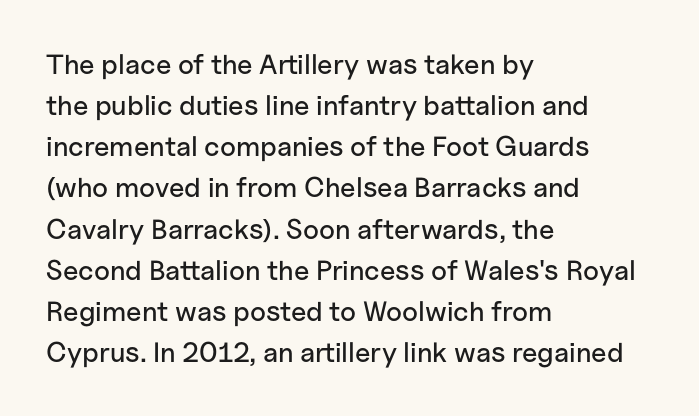
Q: Is the text italic (slanted)? A: No, it is upright.
Q: Is the typeface a serif or a sans-serif typeface? A: Sans-serif.
Q: Is the text underlined? A: No.
Q: How is the paragraph aligned? A: Left-aligned.
Q: Is the spacing between letters normal or unusually wide? A: Normal.
Q: Is the spacing between lines tight, normal or loose? A: Normal.
Q: Width (condensed, normal, or wide)? A: Normal.
Q: Stroke contrast? A: Low.
Q: x-height? A: Medium.
Q: Monospaced? A: No.
